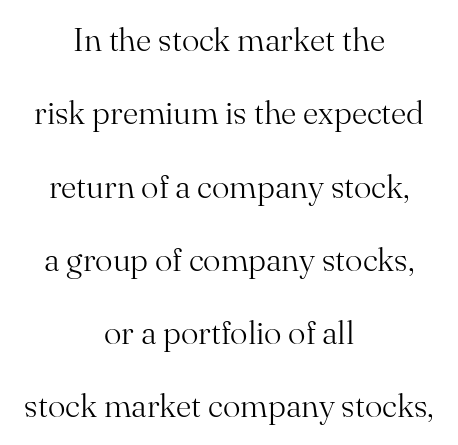
The image shows 33 px light serif type, upright; set centered, loose line spacing (2.22x), normal letter spacing, not underlined; medium stroke contrast and a small x-height.
